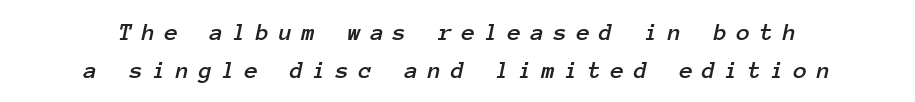
Q: Is the text italic (slanted)? A: Yes, it leans right by about 12 degrees.
Q: Is the text underlined? A: No.
Q: Is the spacing between letters normal or unusually wide? A: Unusually wide.
Q: Is the spacing between lines tight, normal or loose? A: Normal.
